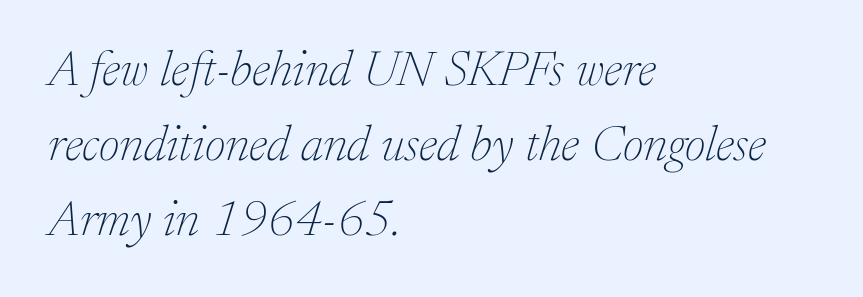
The image shows 50 px thin serif type, italic (leaning right); set left-aligned, normal line spacing (1.5x), normal letter spacing, not underlined; low stroke contrast and a medium x-height.
